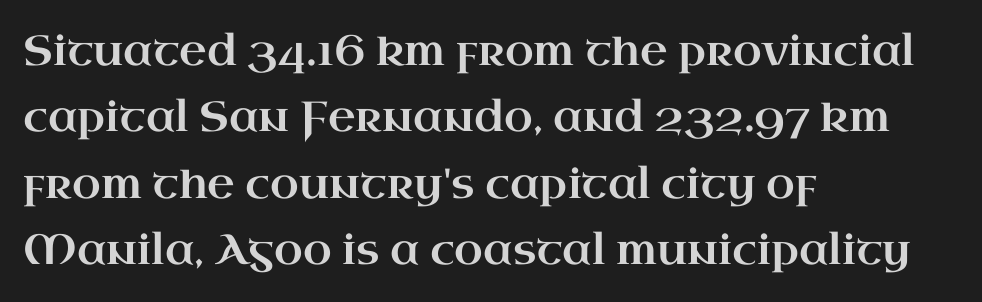
Q: Is the text italic (slanted)? A: No, it is upright.
Q: Is the typeface a serif or a sans-serif typeface? A: Serif.
Q: Is the text underlined? A: No.
Q: How is the paragraph aligned? A: Left-aligned.
Q: Is the spacing between letters normal or unusually wide? A: Normal.
Q: Is the spacing between lines tight, normal or loose? A: Normal.
Q: Width (condensed, normal, or wide)? A: Wide.
Q: Stroke contrast? A: High.
Q: x-height? A: Small.
Q: Monospaced? A: No.
